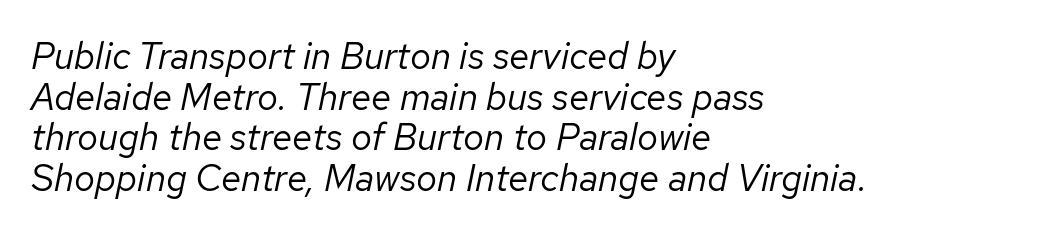
{"italic": "yes", "lean": "right", "slant_degrees": 12, "bold": "no", "weight": "regular", "width": "normal", "stroke_contrast": "low", "x_height": "medium", "monospaced": "no", "underline": "no", "align": "left", "line_spacing": "tight", "line_spacing_ratio": 1.1, "letter_spacing": "normal", "letter_spacing_em": 0.0, "glyph_px": 37}
